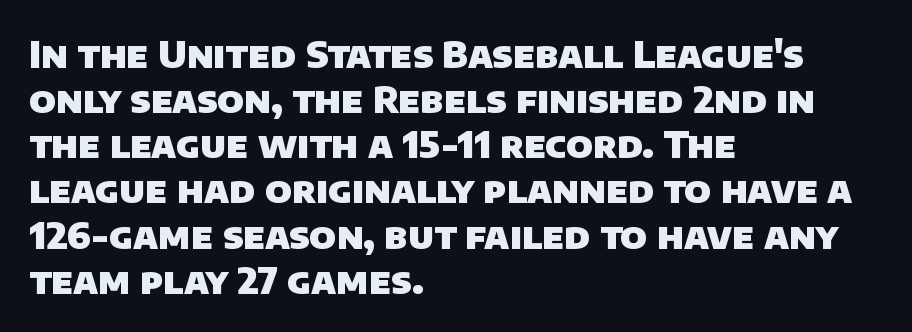
There is no visible air inserted between adjacent glyphs. Each row of text sits above clean, open space. Left-aligned paragraph, ragged on the right. The passage shown is typed in a proportional face where columns would drift.
